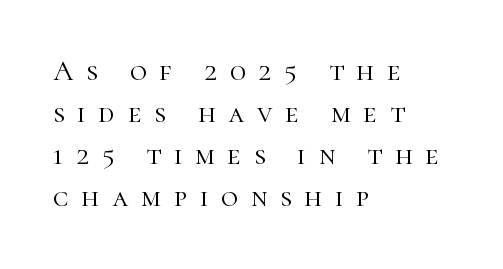
{"serif": "yes", "italic": "no", "bold": "no", "weight": "light", "width": "normal", "stroke_contrast": "high", "x_height": "medium", "monospaced": "no", "underline": "no", "align": "left", "line_spacing": "normal", "line_spacing_ratio": 1.45, "letter_spacing": "wide", "letter_spacing_em": 0.44, "glyph_px": 29}
